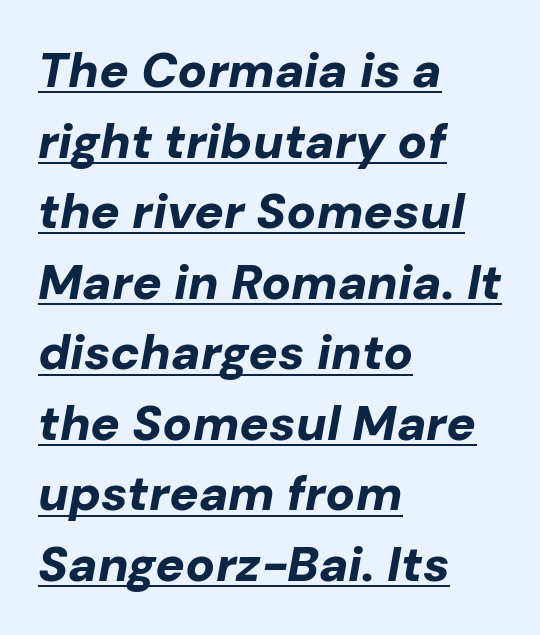
{"italic": "yes", "lean": "right", "slant_degrees": 10, "bold": "yes", "weight": "bold", "width": "normal", "stroke_contrast": "low", "x_height": "medium", "monospaced": "no", "underline": "yes", "align": "left", "line_spacing": "normal", "line_spacing_ratio": 1.44, "letter_spacing": "normal", "letter_spacing_em": 0.0, "glyph_px": 49}
